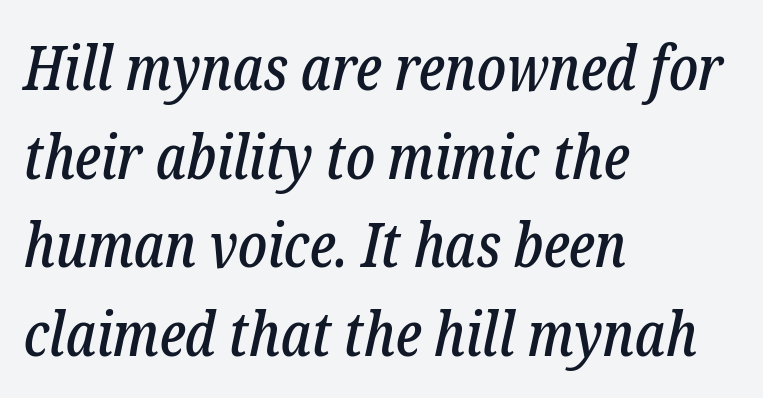
The image shows 62 px condensed serif type, italic (leaning right); set left-aligned, normal line spacing (1.43x), normal letter spacing, not underlined; low stroke contrast and a medium x-height.
